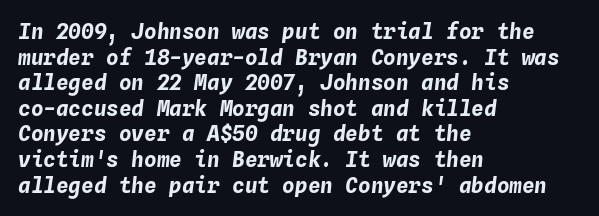
A bare baseline throughout the passage. Italic: yes, the glyphs are oblique. The typesetter chose a ragged-right arrangement here. Is the letter spacing exaggerated? No — it looks like the ordinary default.
